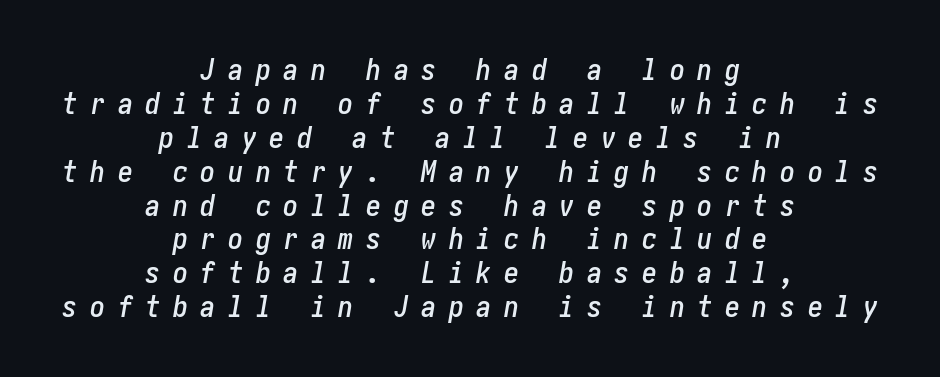
{"italic": "yes", "lean": "right", "slant_degrees": 10, "width": "condensed", "stroke_contrast": "low", "x_height": "medium", "underline": "no", "align": "center", "line_spacing": "tight", "line_spacing_ratio": 1.13, "letter_spacing": "wide", "letter_spacing_em": 0.42, "glyph_px": 30}
